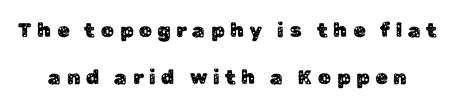
The image shows 20 px text type, upright; set loose line spacing (2.33x), unusually wide letter spacing (+0.29 em), not underlined.
